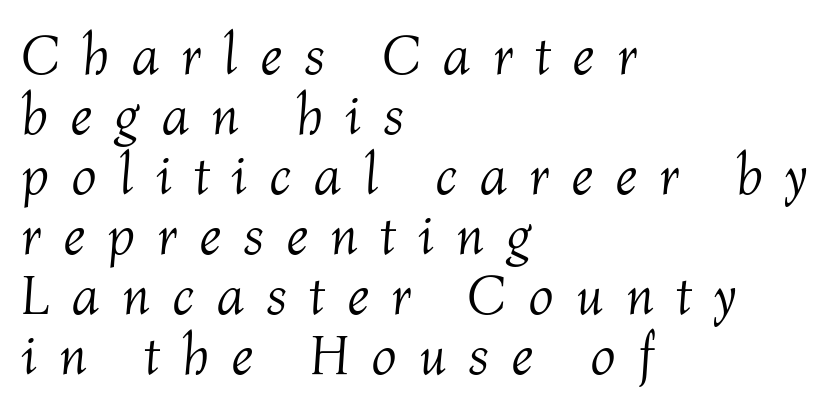
Q: Is the text bold? A: No.
Q: Is the text italic (slanted)? A: Yes, it leans right by about 4 degrees.
Q: Is the text underlined? A: No.
Q: How is the paragraph aligned? A: Left-aligned.
Q: Is the spacing between letters normal or unusually wide? A: Unusually wide.
Q: Is the spacing between lines tight, normal or loose? A: Tight.
Q: Width (condensed, normal, or wide)? A: Normal.
Q: Stroke contrast? A: Medium.
Q: x-height? A: Medium.
Q: Monospaced? A: No.
